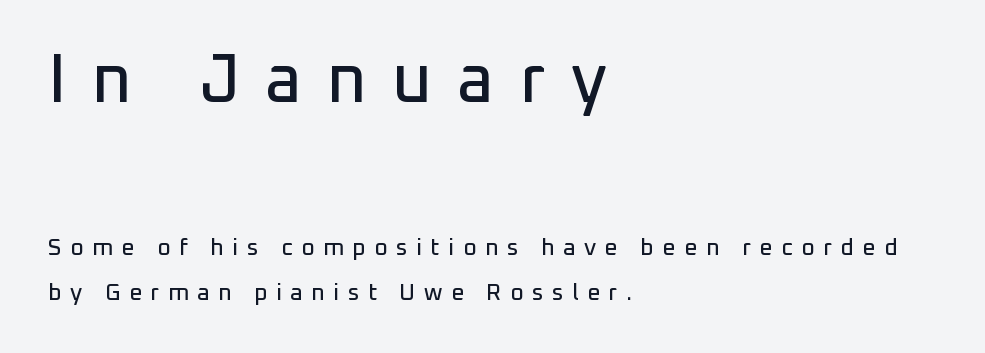
The image shows 68 px sans-serif type, upright; set left-aligned, loose line spacing (1.96x), unusually wide letter spacing (+0.37 em), not underlined; the first (top) block is 2.96x larger; low stroke contrast and a medium x-height.
